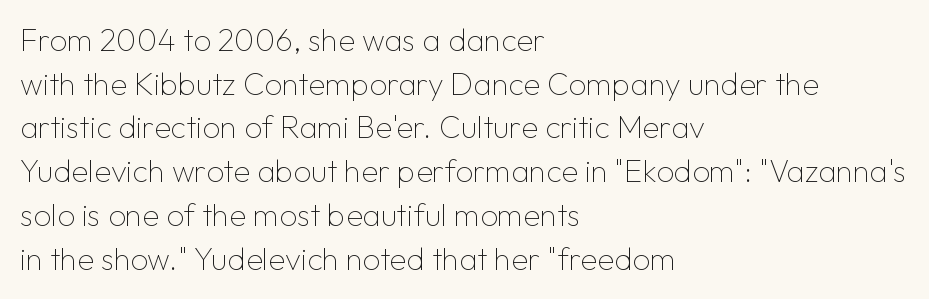
The image shows 31 px thin sans-serif type, upright; set left-aligned, normal line spacing (1.41x), normal letter spacing, not underlined; low stroke contrast and a medium x-height.
